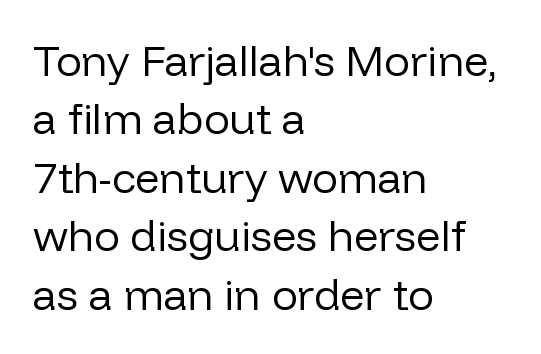
{"serif": "no", "italic": "no", "bold": "no", "weight": "regular", "width": "normal", "stroke_contrast": "low", "x_height": "medium", "monospaced": "no", "underline": "no", "align": "left", "line_spacing": "normal", "line_spacing_ratio": 1.36, "letter_spacing": "normal", "letter_spacing_em": 0.0, "glyph_px": 43}
